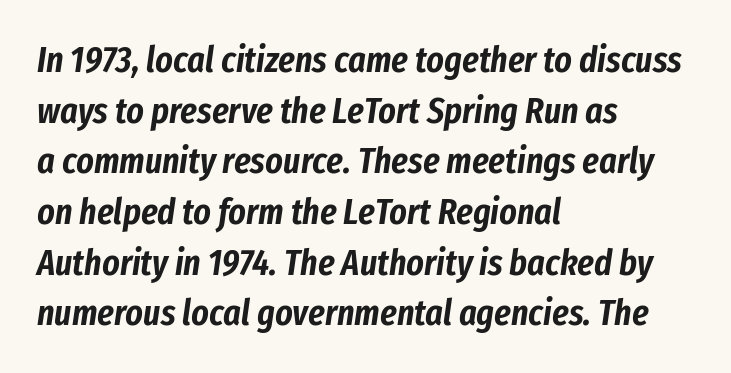
The image shows 37 px condensed type, italic (leaning right); set left-aligned, normal line spacing (1.37x), normal letter spacing, not underlined; low stroke contrast and a medium x-height.
